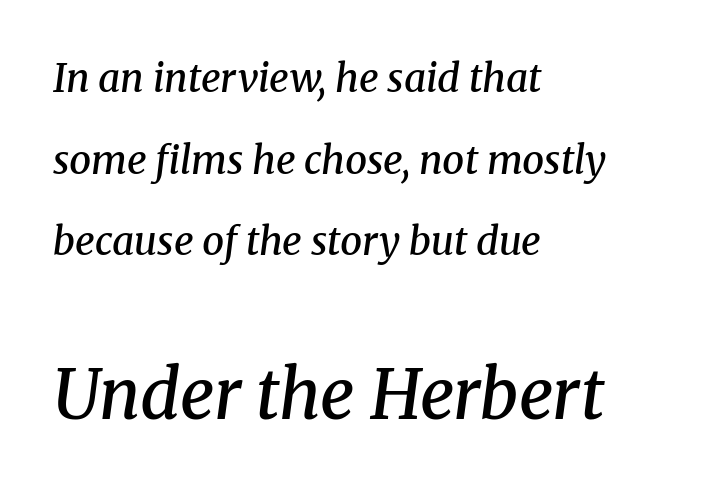
{"serif": "yes", "italic": "yes", "lean": "right", "slant_degrees": 8, "bold": "semi", "weight": "semibold", "width": "normal", "stroke_contrast": "medium", "x_height": "medium", "monospaced": "no", "underline": "no", "align": "left", "line_spacing": "loose", "line_spacing_ratio": 2.09, "letter_spacing": "normal", "letter_spacing_em": 0.0, "larger_block": "second", "size_ratio": 1.74, "glyph_px": 68}
